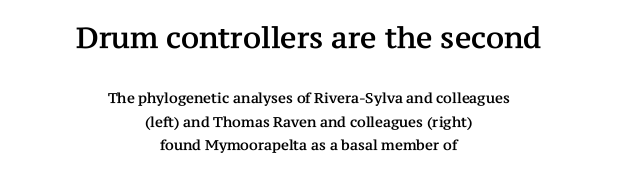
{"serif": "yes", "italic": "no", "width": "normal", "stroke_contrast": "medium", "x_height": "medium", "monospaced": "no", "underline": "no", "align": "center", "line_spacing": "normal", "line_spacing_ratio": 1.66, "letter_spacing": "normal", "letter_spacing_em": 0.0, "larger_block": "first", "size_ratio": 2.07, "glyph_px": 29}
